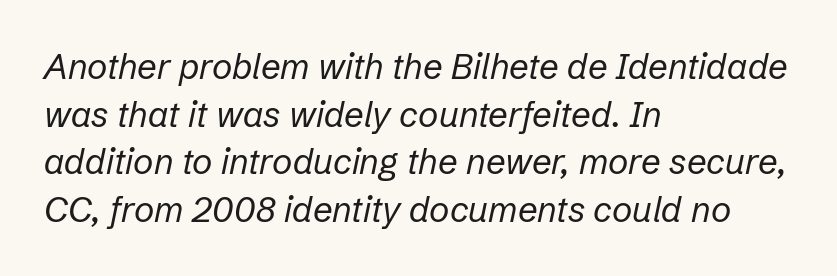
The image shows 35 px regular-weight type, italic (leaning right); set left-aligned, normal line spacing (1.36x), normal letter spacing, not underlined; low stroke contrast and a medium x-height.
